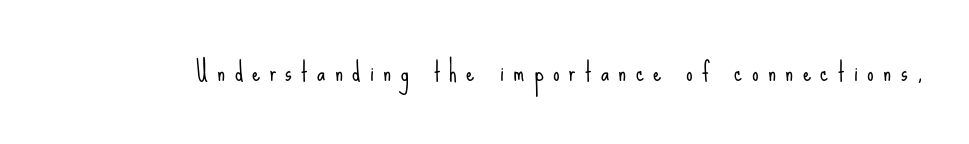
Q: Is the text bold? A: No.
Q: Is the text italic (slanted)? A: No, it is upright.
Q: Is the text underlined? A: No.
Q: Is the spacing between letters normal or unusually wide? A: Unusually wide.
